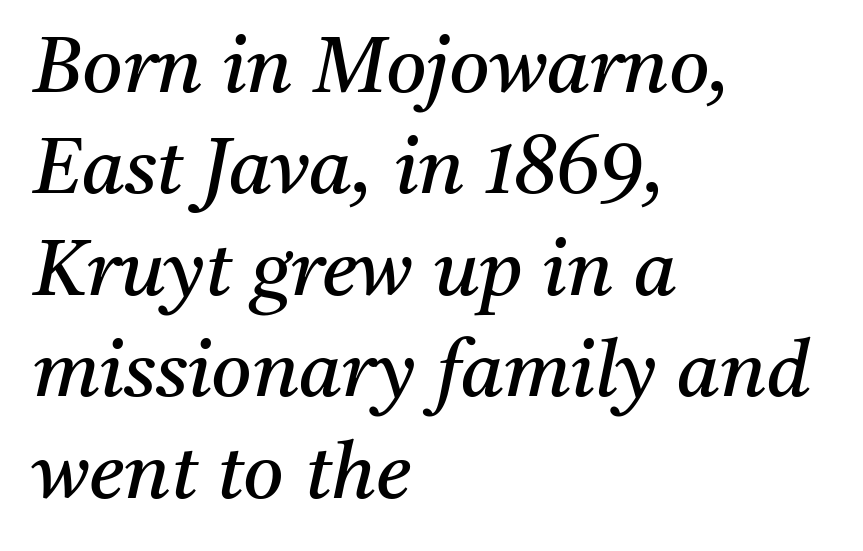
The image shows 78 px regular-weight serif type, italic (leaning right); set left-aligned, normal line spacing (1.3x), normal letter spacing, not underlined; medium stroke contrast and a medium x-height.
